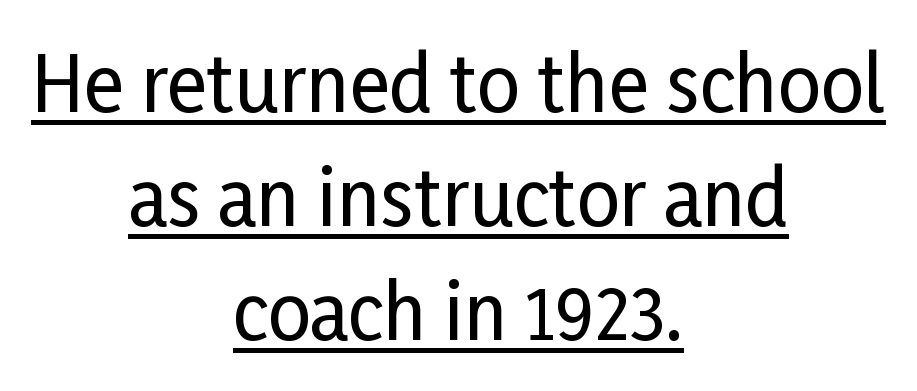
The image shows 76 px condensed sans-serif type, upright; set centered, normal line spacing (1.5x), normal letter spacing, underlined; low stroke contrast and a medium x-height.
